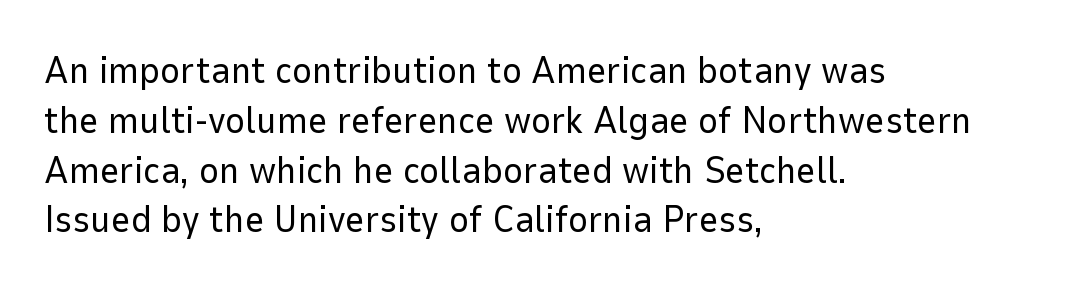
The image shows 38 px regular-weight sans-serif type, upright; set left-aligned, normal line spacing (1.31x), normal letter spacing, not underlined; low stroke contrast and a medium x-height.
